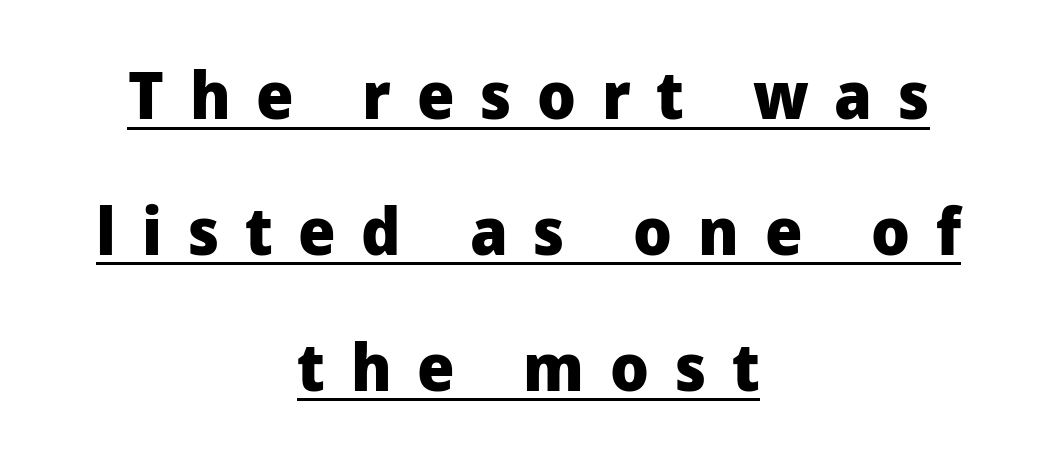
Q: Is the text bold? A: Yes.
Q: Is the text italic (slanted)? A: No, it is upright.
Q: Is the typeface a serif or a sans-serif typeface? A: Sans-serif.
Q: Is the text underlined? A: Yes.
Q: How is the paragraph aligned? A: Centered.
Q: Is the spacing between letters normal or unusually wide? A: Unusually wide.
Q: Is the spacing between lines tight, normal or loose? A: Loose.
Q: Width (condensed, normal, or wide)? A: Normal.
Q: Stroke contrast? A: Low.
Q: x-height? A: Medium.
Q: Monospaced? A: No.
